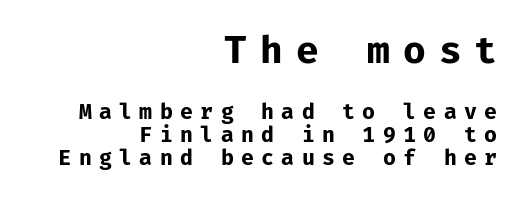
The image shows 37 px bold sans-serif type, upright, monospaced; set right-aligned, tight line spacing (1.11x), unusually wide letter spacing (+0.35 em), not underlined; the first (top) block is 1.76x larger; low stroke contrast and a medium x-height.
